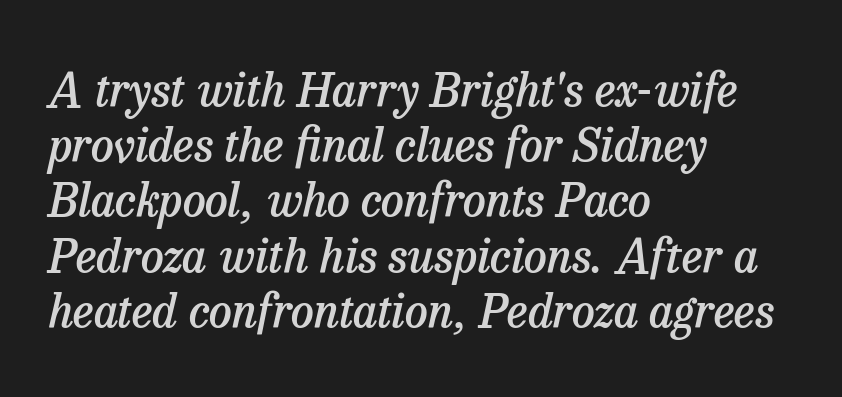
The image shows 46 px semibold serif type, italic (leaning right); set left-aligned, line spacing 1.2x, normal letter spacing, not underlined; low stroke contrast and a medium x-height.
